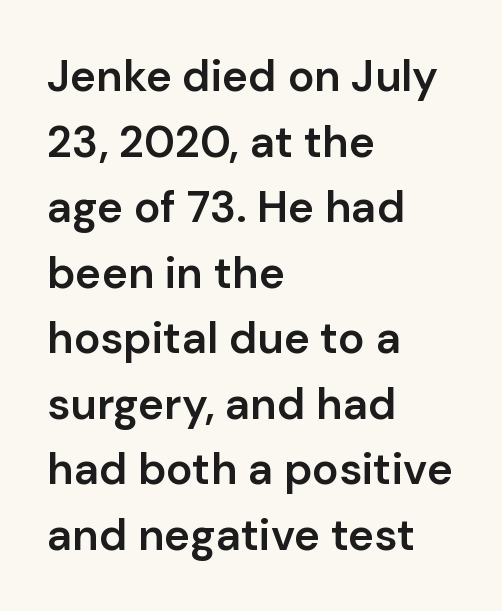
These lines are rendered in a variable-pitch font. The letters are semibold — heavier than regular but short of a full bold. There is no visible air inserted between adjacent glyphs. This rendering employs a face without finishing strokes, i.e., a sans-serif.
